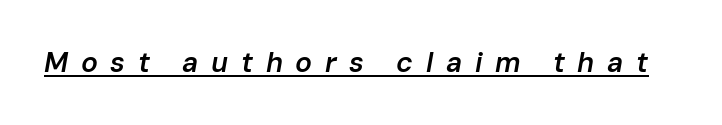
Q: Is the text bold? A: Semi-bold.
Q: Is the text italic (slanted)? A: Yes, it leans right by about 10 degrees.
Q: Is the text underlined? A: Yes.
Q: Is the spacing between letters normal or unusually wide? A: Unusually wide.
Q: Width (condensed, normal, or wide)? A: Normal.
Q: Stroke contrast? A: Low.
Q: x-height? A: Medium.
Q: Monospaced? A: No.
